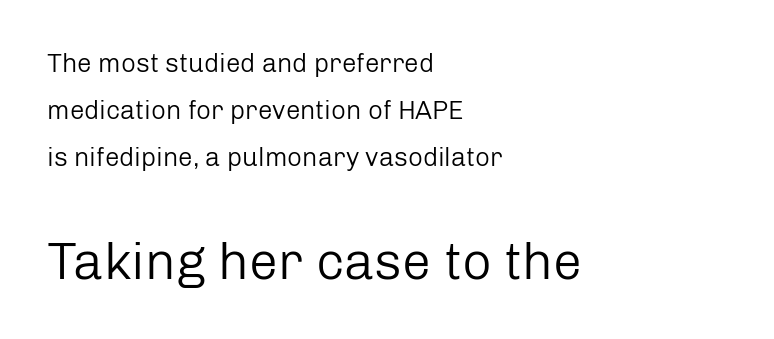
The space directly below the letters is spotless. The letters advance in unequal steps, a hallmark of proportional type. Notice how the stems are strictly vertical — no italics here. Reading top to bottom, the characters get bigger at the block break.
